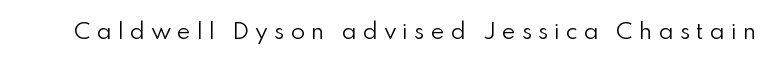
Q: Is the text bold? A: No.
Q: Is the text italic (slanted)? A: No, it is upright.
Q: Is the text underlined? A: No.
Q: Is the spacing between letters normal or unusually wide? A: Unusually wide.
